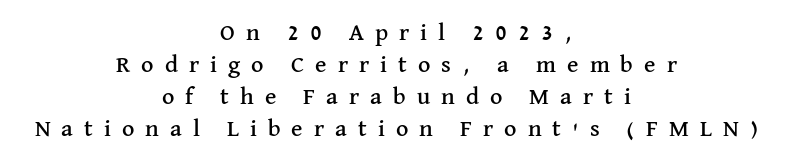
Q: Is the text italic (slanted)? A: No, it is upright.
Q: Is the text underlined? A: No.
Q: How is the paragraph aligned? A: Centered.
Q: Is the spacing between letters normal or unusually wide? A: Unusually wide.
Q: Is the spacing between lines tight, normal or loose? A: Normal.
